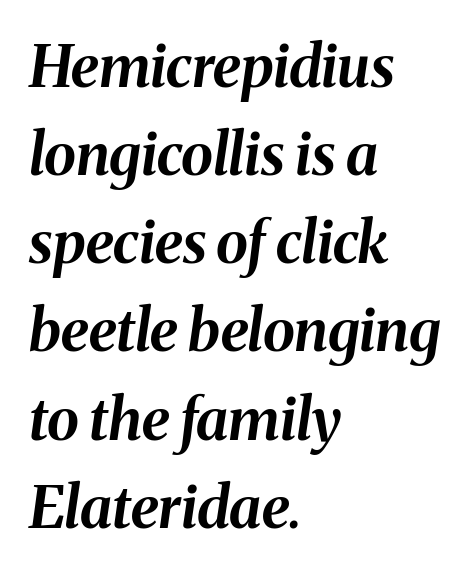
{"italic": "yes", "lean": "right", "slant_degrees": 8, "bold": "yes", "weight": "bold", "width": "normal", "stroke_contrast": "medium", "x_height": "medium", "monospaced": "no", "underline": "no", "align": "left", "line_spacing": "normal", "line_spacing_ratio": 1.52, "letter_spacing": "normal", "letter_spacing_em": 0.0, "glyph_px": 58}
